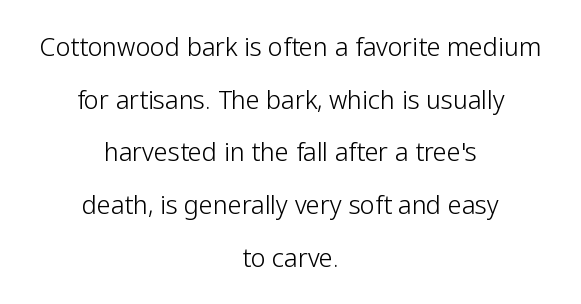
Q: Is the text bold? A: No.
Q: Is the text italic (slanted)? A: No, it is upright.
Q: Is the text underlined? A: No.
Q: How is the paragraph aligned? A: Centered.
Q: Is the spacing between letters normal or unusually wide? A: Normal.
Q: Is the spacing between lines tight, normal or loose? A: Loose.
